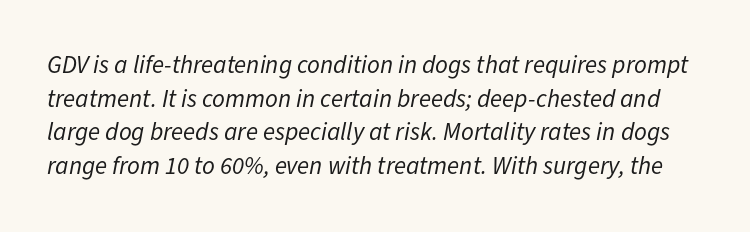
Q: Is the text bold? A: No.
Q: Is the text italic (slanted)? A: Yes, it leans right by about 11 degrees.
Q: Is the text underlined? A: No.
Q: Is the spacing between letters normal or unusually wide? A: Normal.
Q: Is the spacing between lines tight, normal or loose? A: Normal.
